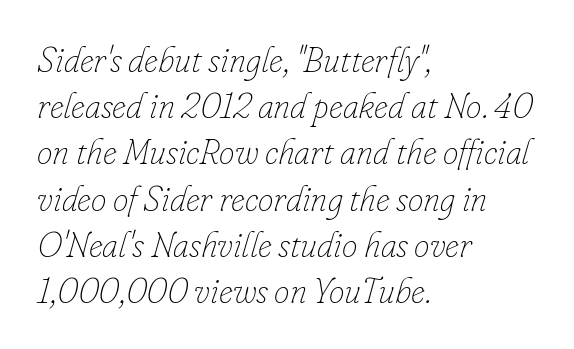
{"italic": "yes", "lean": "right", "slant_degrees": 16, "bold": "no", "weight": "thin", "width": "normal", "stroke_contrast": "low", "x_height": "small", "monospaced": "no", "underline": "no", "align": "left", "line_spacing": "normal", "line_spacing_ratio": 1.32, "letter_spacing": "normal", "letter_spacing_em": 0.0, "glyph_px": 35}
